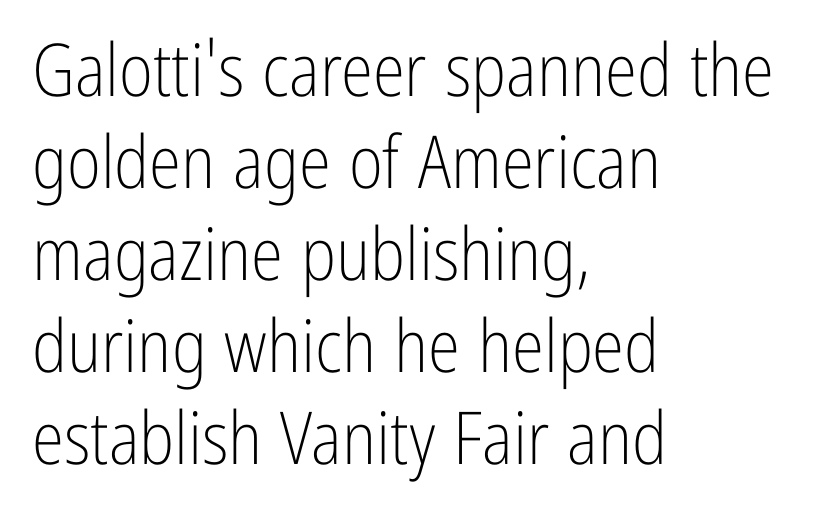
{"serif": "no", "italic": "no", "bold": "no", "weight": "light", "width": "condensed", "stroke_contrast": "low", "x_height": "medium", "monospaced": "no", "underline": "no", "align": "left", "line_spacing": "normal", "line_spacing_ratio": 1.26, "letter_spacing": "normal", "letter_spacing_em": 0.0, "glyph_px": 73}
